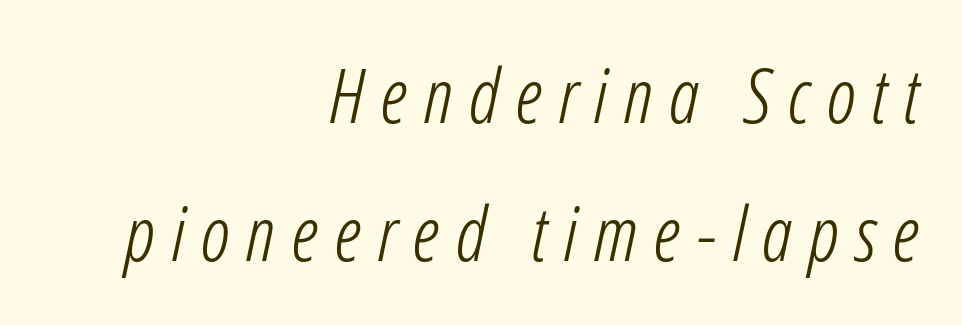
Q: Is the text bold? A: No.
Q: Is the text italic (slanted)? A: Yes, it leans right by about 12 degrees.
Q: Is the text underlined? A: No.
Q: How is the paragraph aligned? A: Right-aligned.
Q: Is the spacing between letters normal or unusually wide? A: Unusually wide.
Q: Width (condensed, normal, or wide)? A: Condensed.
Q: Stroke contrast? A: Low.
Q: x-height? A: Medium.
Q: Monospaced? A: No.
